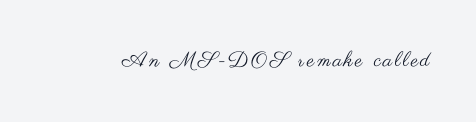
{"bold": "no", "underline": "no", "glyph_px": 21}
